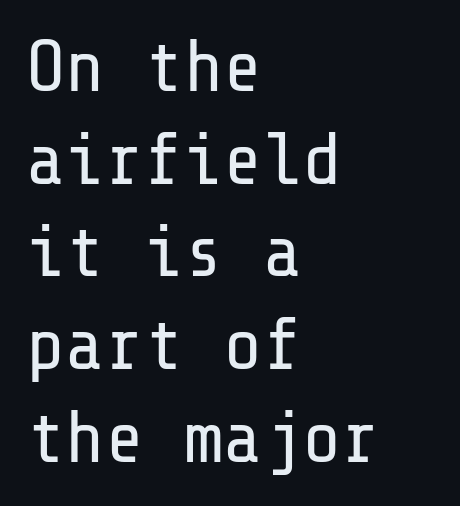
You can tell it's not italic because the verticals are truly vertical. A normal amount of white space separates one row of letters from the next. Nothing unusual about the tracking: characters are spaced as the font intends. Nope, no serifs anywhere on these letters. The strokes carry an ordinary text weight at most. Reading down the block, your eye returns to a fixed left position each line.
